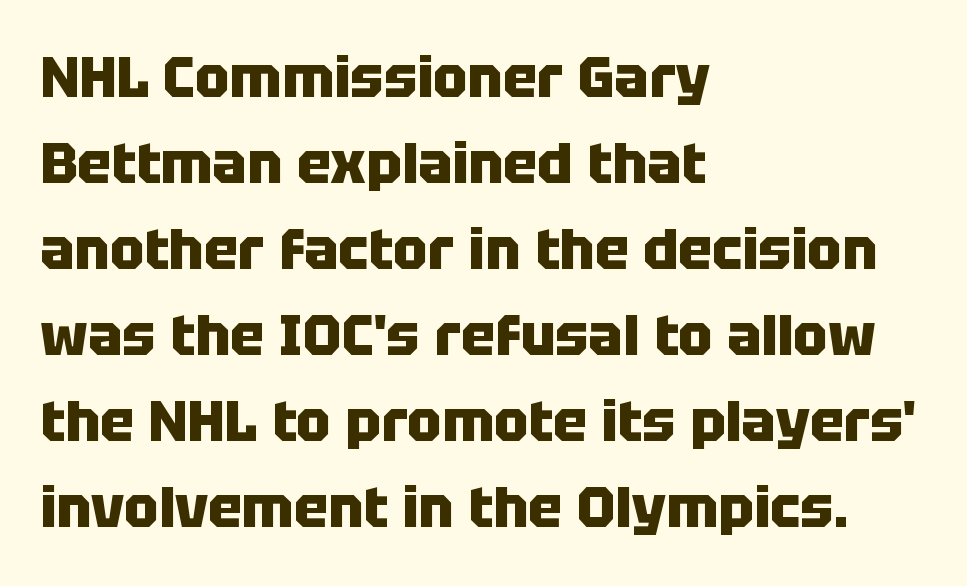
The image shows 57 px heavy sans-serif type, upright; set left-aligned, normal line spacing (1.51x), normal letter spacing, not underlined; low stroke contrast and a large x-height.
